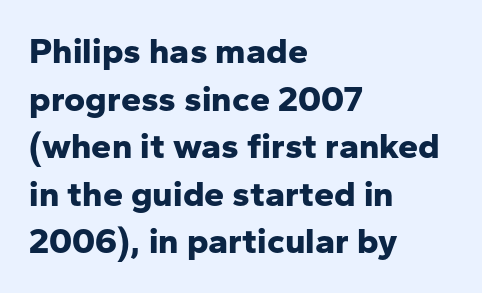
Does extra space separate the letters? No, they use regular spacing. One glance says typical: line gaps are just what's usual. A roman cut, with each character standing at attention. Look at the stroke-to-counter ratio: heavy, a bold. You could not count columns in this text — the font is proportionally spaced. A classic flush-left, rag-right setting is used for this passage.
